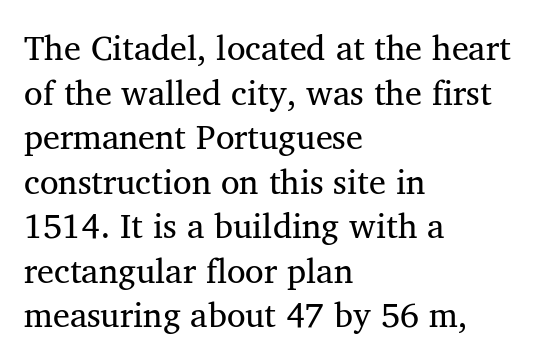
The image shows 34 px regular-weight serif type; set left-aligned, normal line spacing (1.31x), normal letter spacing, not underlined; medium stroke contrast and a medium x-height.
